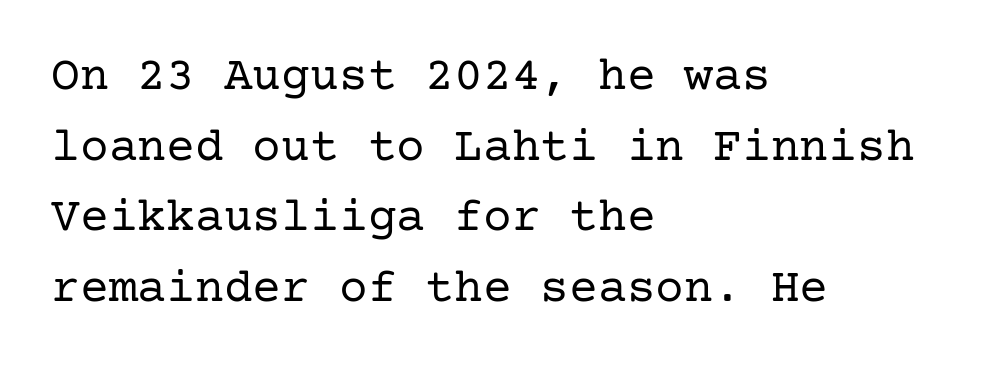
The letters carry serifs — small finishing strokes at the ends of their stems. The rendering keeps characters at their native spacing. Upright lettering throughout. The lines in this sample share a left origin and differ only in where they stop. The gap between lines stays unmarked.
